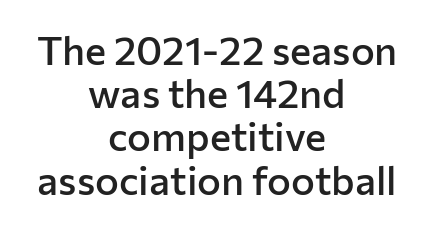
The image shows 40 px semibold sans-serif type, upright; set centered, tight line spacing (1.08x), normal letter spacing, not underlined; low stroke contrast and a medium x-height.
